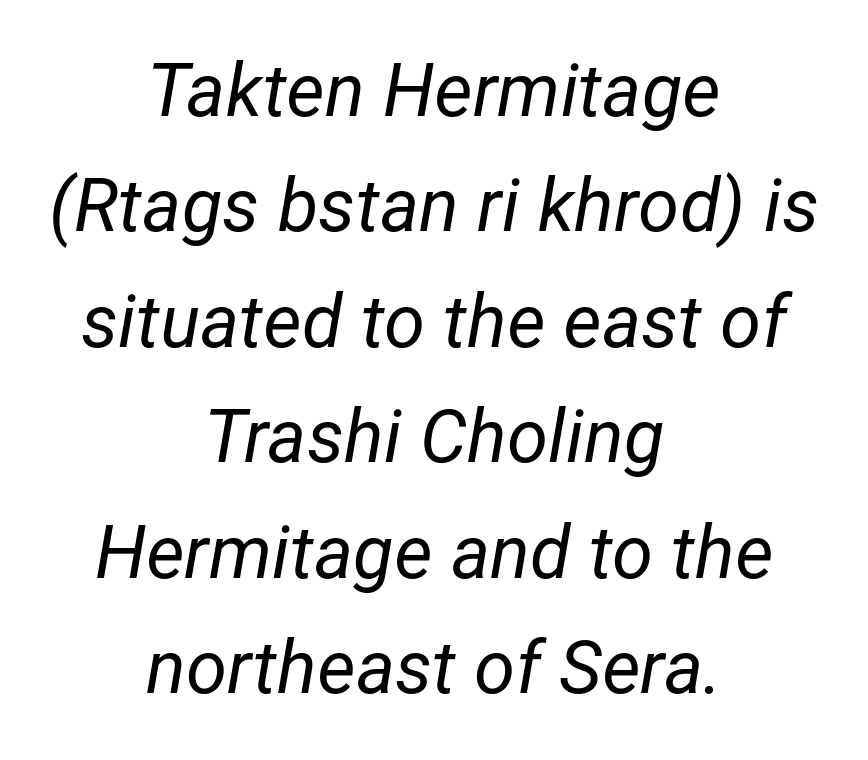
Q: Is the text bold? A: No.
Q: Is the text italic (slanted)? A: Yes, it leans right by about 12 degrees.
Q: Is the text underlined? A: No.
Q: How is the paragraph aligned? A: Centered.
Q: Is the spacing between letters normal or unusually wide? A: Normal.
Q: Is the spacing between lines tight, normal or loose? A: Normal.
Q: Width (condensed, normal, or wide)? A: Normal.
Q: Stroke contrast? A: Low.
Q: x-height? A: Medium.
Q: Monospaced? A: No.
